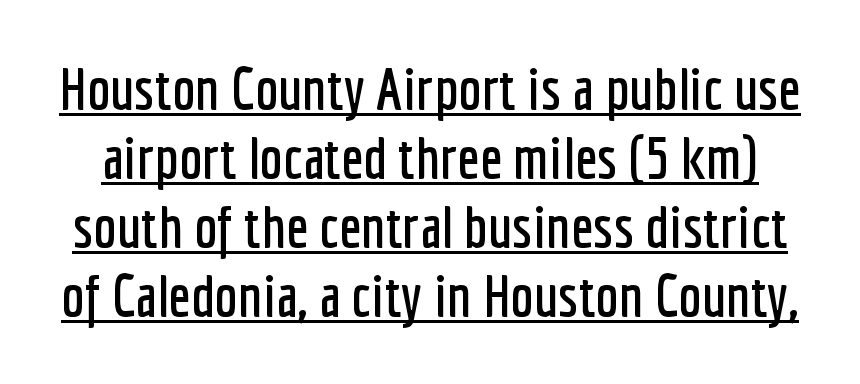
Q: Is the text italic (slanted)? A: No, it is upright.
Q: Is the typeface a serif or a sans-serif typeface? A: Sans-serif.
Q: Is the text underlined? A: Yes.
Q: Is the spacing between letters normal or unusually wide? A: Normal.
Q: Width (condensed, normal, or wide)? A: Condensed.
Q: Stroke contrast? A: Low.
Q: x-height? A: Medium.
Q: Monospaced? A: No.
